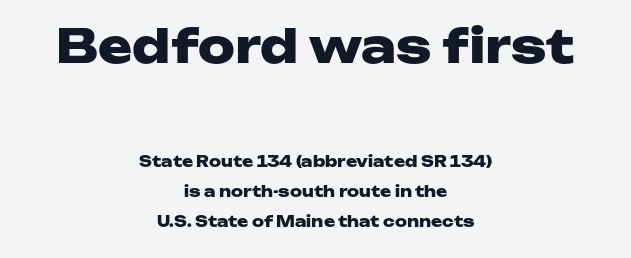
The image shows 46 px heavy, wide sans-serif type, upright; set centered, loose line spacing (1.99x), normal letter spacing, not underlined; the first (top) block is 3.07x larger; low stroke contrast and a medium x-height.
